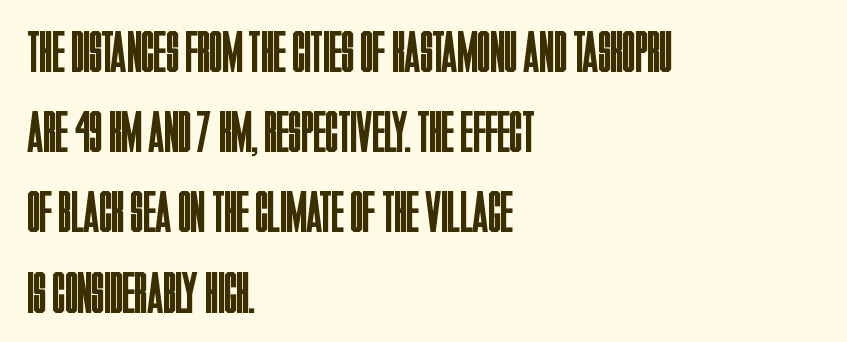
Each stroke keeps to a modest, everyday thickness or less. The lines sit at an ordinary, default distance from one another. The words here are not underlined. A typesetter would mark this as roman, not italic. In terms of letterform style, serifs are entirely absent. There is no visible air inserted between adjacent glyphs.
